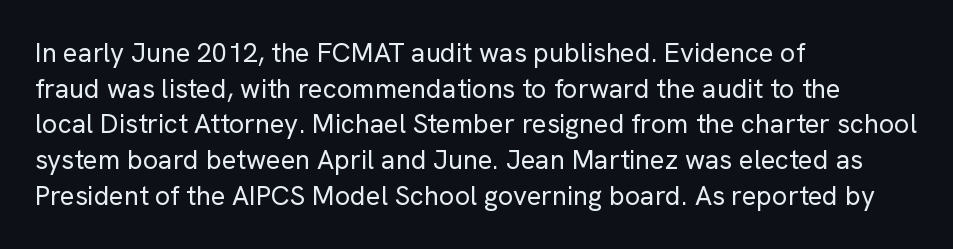
{"italic": "no", "bold": "no", "underline": "no", "align": "left", "line_spacing": "normal", "line_spacing_ratio": 1.32, "letter_spacing": "normal", "letter_spacing_em": 0.0, "glyph_px": 27}
